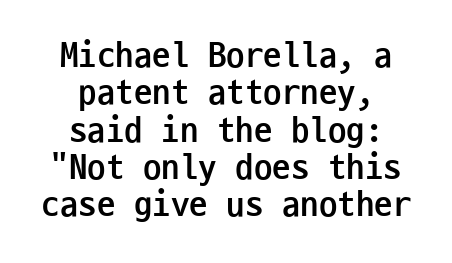
The typesetter chose a symmetrical, centered arrangement here. The passage shown stacks its lines with hardly any gap. The rendering uses typewriter-style spacing with identical character cells. Only glyphs here, with clear space below each row.
